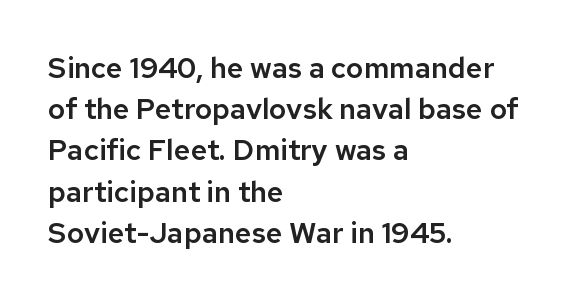
Q: Is the text italic (slanted)? A: No, it is upright.
Q: Is the typeface a serif or a sans-serif typeface? A: Sans-serif.
Q: Is the text underlined? A: No.
Q: How is the paragraph aligned? A: Left-aligned.
Q: Is the spacing between letters normal or unusually wide? A: Normal.
Q: Is the spacing between lines tight, normal or loose? A: Normal.
Q: Width (condensed, normal, or wide)? A: Normal.
Q: Stroke contrast? A: Low.
Q: x-height? A: Medium.
Q: Monospaced? A: No.
